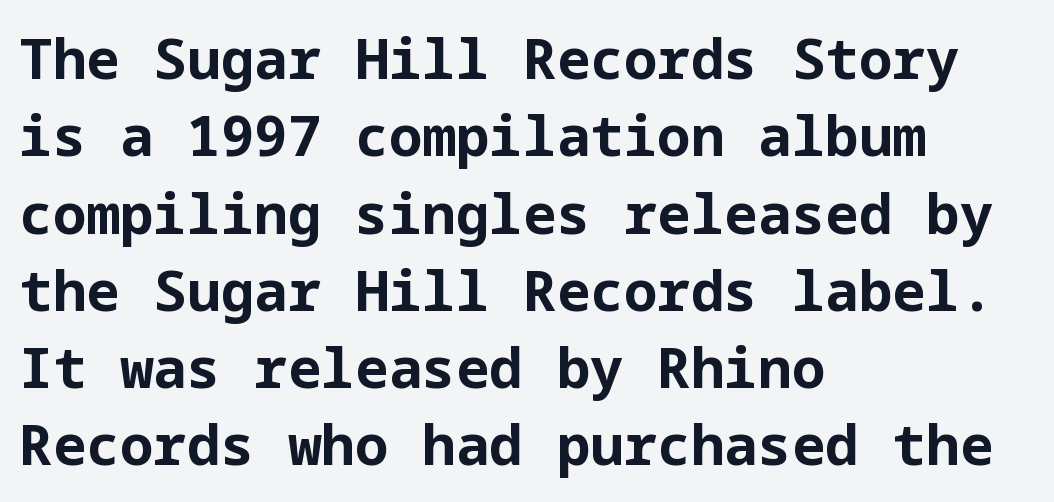
The image shows 56 px bold sans-serif type, upright; set left-aligned, normal line spacing (1.38x), normal letter spacing, not underlined; low stroke contrast and a medium x-height.
